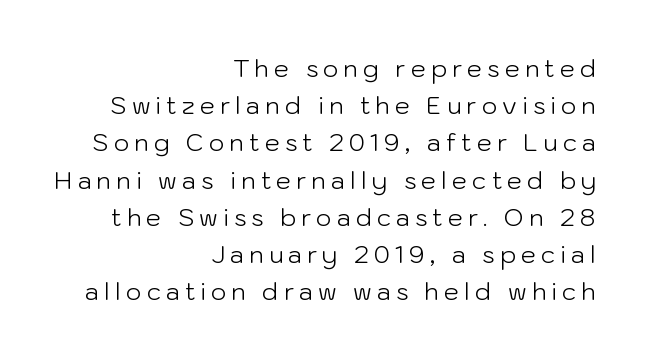
Q: Is the text bold? A: No.
Q: Is the text italic (slanted)? A: No, it is upright.
Q: Is the text underlined? A: No.
Q: How is the paragraph aligned? A: Right-aligned.
Q: Is the spacing between letters normal or unusually wide? A: Unusually wide.
Q: Is the spacing between lines tight, normal or loose? A: Normal.
